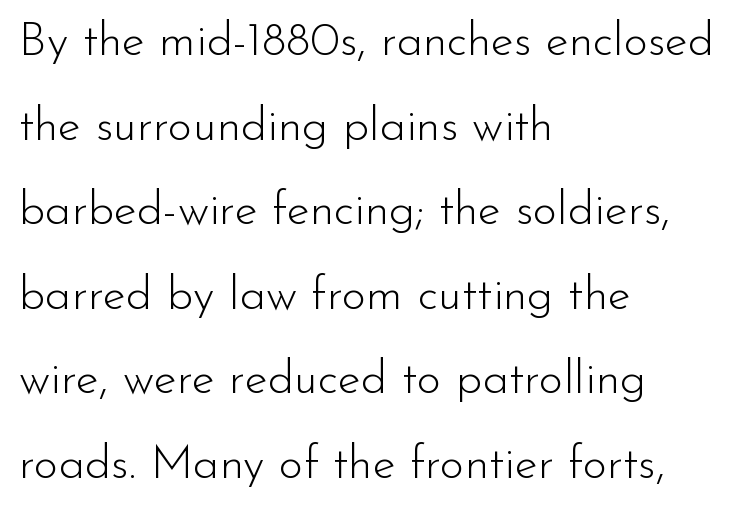
{"serif": "no", "italic": "no", "bold": "no", "weight": "light", "width": "normal", "stroke_contrast": "low", "x_height": "small", "monospaced": "no", "underline": "no", "align": "left", "line_spacing_ratio": 1.8, "letter_spacing": "normal", "letter_spacing_em": 0.0, "glyph_px": 47}
